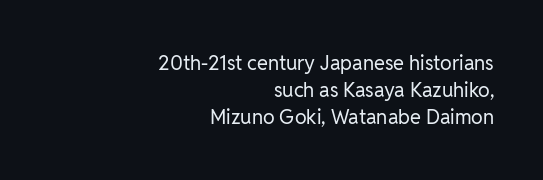
The image shows 20 px text type, upright; set right-aligned, normal line spacing (1.36x), normal letter spacing, not underlined.
